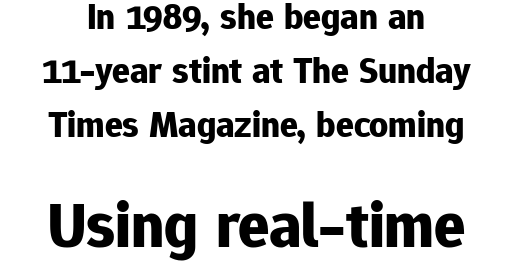
{"serif": "no", "italic": "no", "bold": "yes", "weight": "bold", "width": "normal", "stroke_contrast": "low", "x_height": "medium", "monospaced": "no", "underline": "no", "line_spacing": "normal", "line_spacing_ratio": 1.46, "letter_spacing": "normal", "letter_spacing_em": 0.0, "larger_block": "second", "size_ratio": 1.76, "glyph_px": 65}
